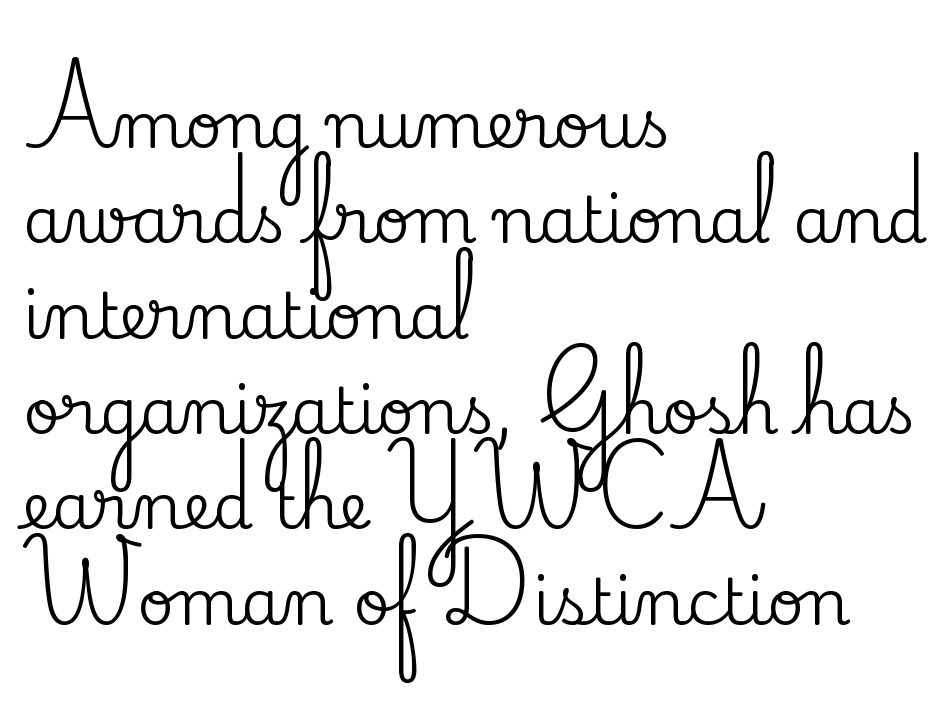
Nothing unusual about the tracking: characters are spaced as the font intends. The line-height multiplier appears to be the usual default. This is the regular roman posture of the typeface. One-word summary of the alignment: left. Here the designer chose a conventional face with non-uniform glyph widths.
